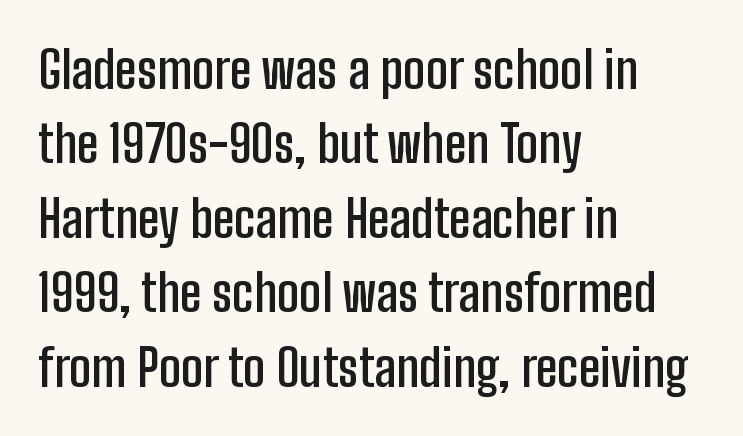
{"serif": "no", "italic": "no", "bold": "semi", "weight": "semibold", "width": "condensed", "stroke_contrast": "low", "x_height": "medium", "monospaced": "no", "underline": "no", "align": "left", "line_spacing": "normal", "line_spacing_ratio": 1.46, "letter_spacing": "normal", "letter_spacing_em": 0.0, "glyph_px": 51}
